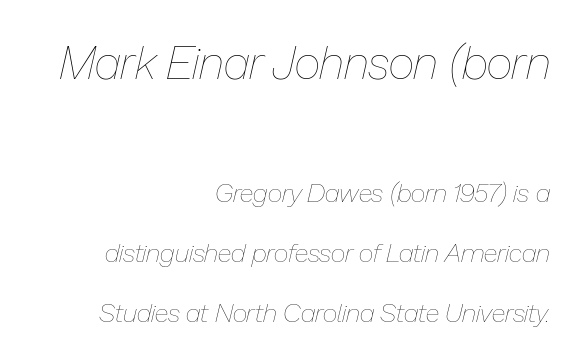
A typesetter would call this zero additional tracking. Underlining? Definitely not there. Successive baselines arrive slowly, with a big drop between each. Vertical stems look standard width or narrower in stroke. Top chunk: large. Bottom chunk: small.
